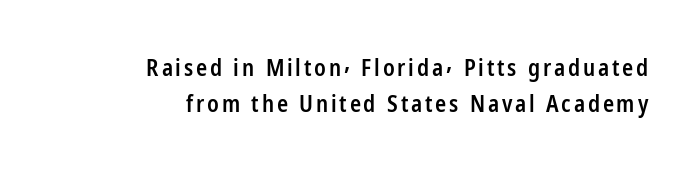
{"italic": "no", "bold": "semi", "underline": "no", "align": "right", "line_spacing": "normal", "line_spacing_ratio": 1.56, "glyph_px": 23}
